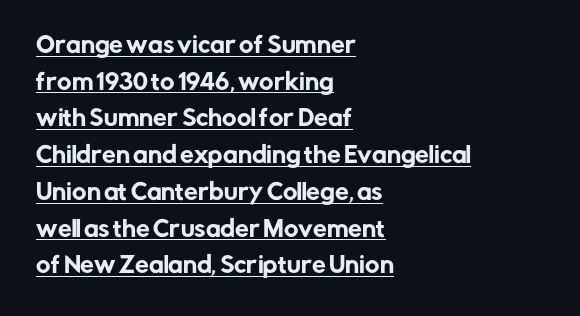
Q: Is the text italic (slanted)? A: No, it is upright.
Q: Is the text underlined? A: Yes.
Q: How is the paragraph aligned? A: Left-aligned.
Q: Is the spacing between letters normal or unusually wide? A: Normal.
Q: Is the spacing between lines tight, normal or loose? A: Normal.
